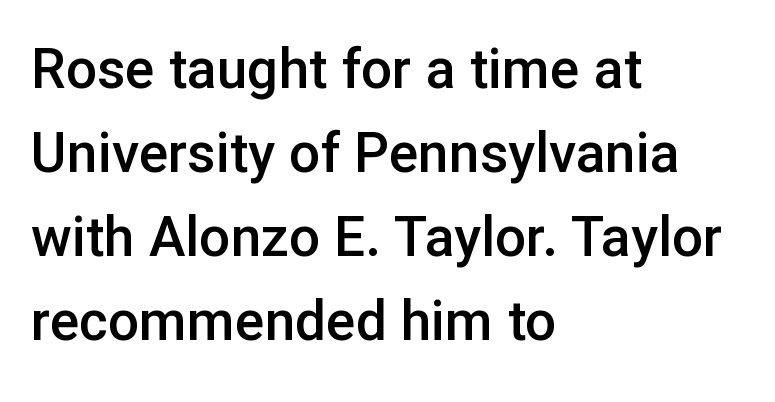
Q: Is the text bold? A: Semi-bold.
Q: Is the text italic (slanted)? A: No, it is upright.
Q: Is the typeface a serif or a sans-serif typeface? A: Sans-serif.
Q: Is the text underlined? A: No.
Q: How is the paragraph aligned? A: Left-aligned.
Q: Is the spacing between letters normal or unusually wide? A: Normal.
Q: Is the spacing between lines tight, normal or loose? A: Normal.
Q: Width (condensed, normal, or wide)? A: Normal.
Q: Stroke contrast? A: Low.
Q: x-height? A: Medium.
Q: Monospaced? A: No.
